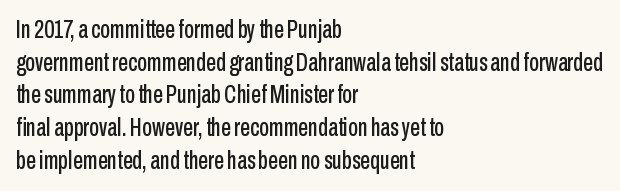
The tracking reads as untouched default to a designer's eye. Has an underline been added? It has not. Where is the straight margin? On the left. A typesetter would call this leading conventional body-copy spacing.
